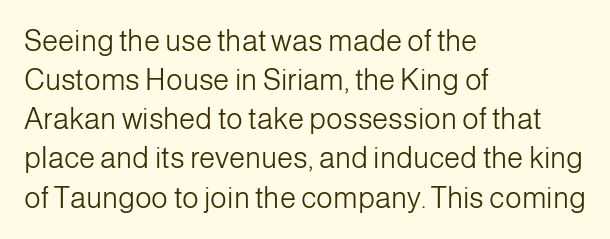
{"serif": "no", "italic": "no", "bold": "no", "weight": "light", "width": "normal", "stroke_contrast": "low", "x_height": "medium", "monospaced": "no", "underline": "no", "align": "left", "line_spacing": "normal", "line_spacing_ratio": 1.35, "letter_spacing": "normal", "letter_spacing_em": 0.0, "glyph_px": 29}
